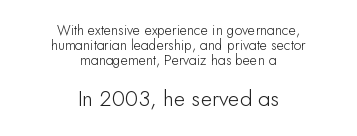
Q: Is the text italic (slanted)? A: No, it is upright.
Q: Is the text underlined? A: No.
Q: How is the paragraph aligned? A: Centered.
Q: Is the spacing between letters normal or unusually wide? A: Normal.
Q: Is the spacing between lines tight, normal or loose? A: Tight.
Q: Which block of text is set in a larger size, the first (top) or the second (bottom)? A: The second (bottom) one.
